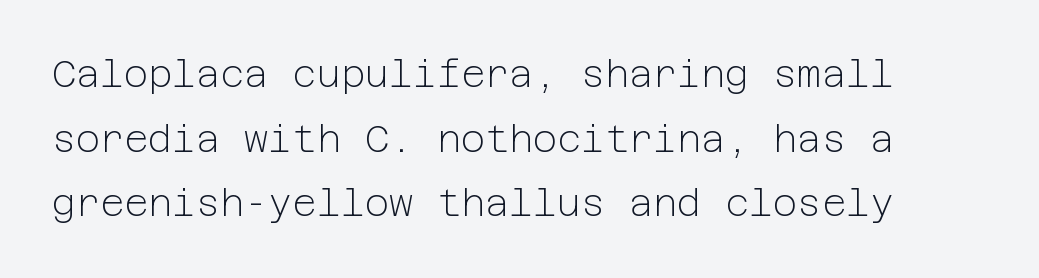
The typesetting does not lean heavy: it is not bold. The designer went with a sans here, leaving each stem footless. A roman cut, with each character standing at attention. The space beneath each line is pristine and unruled. There is no visible air inserted between adjacent glyphs.
